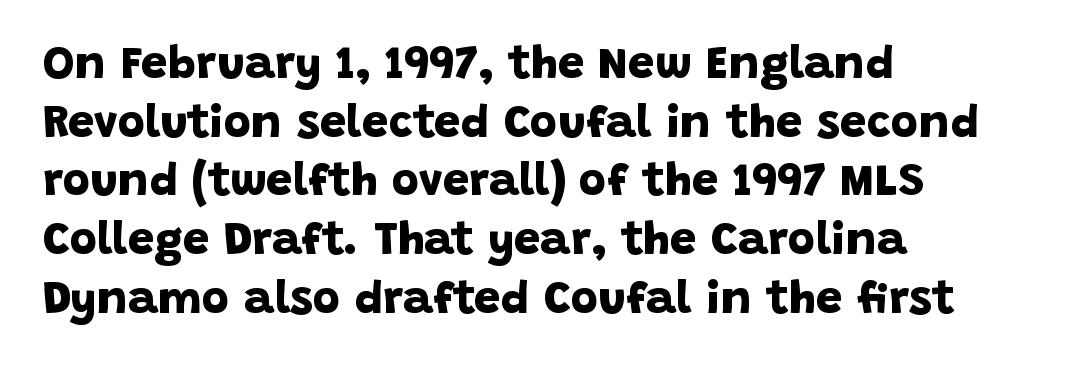
Does extra space separate the letters? No, they use regular spacing. The setting favours the left margin, as ordinary paragraphs usually do. These lines are rendered in a variable-pitch font. The rows are spaced the way most documents space them. Nothing sits at the stroke ends, so this counts as sans-serif.
